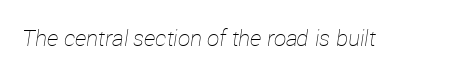
The image shows 22 px text type, italic (leaning right); set normal letter spacing, not underlined.
